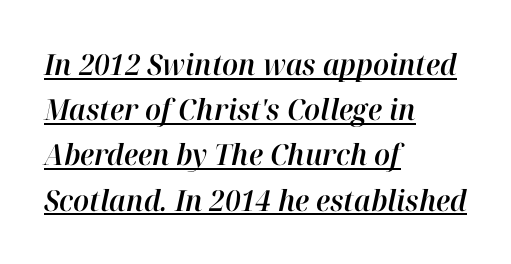
Q: Is the text italic (slanted)? A: Yes, it leans right by about 12 degrees.
Q: Is the text underlined? A: Yes.
Q: How is the paragraph aligned? A: Left-aligned.
Q: Is the spacing between letters normal or unusually wide? A: Normal.
Q: Is the spacing between lines tight, normal or loose? A: Normal.
Q: Width (condensed, normal, or wide)? A: Normal.
Q: Stroke contrast? A: High.
Q: x-height? A: Medium.
Q: Monospaced? A: No.
